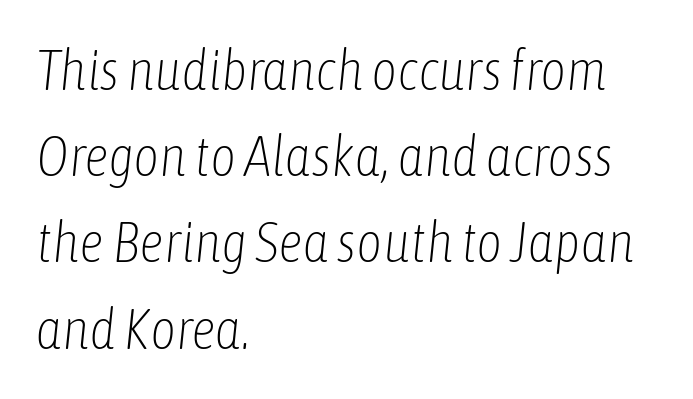
The image shows 56 px light, condensed type, italic (leaning right); set left-aligned, normal line spacing (1.54x), normal letter spacing, not underlined; low stroke contrast and a medium x-height.
